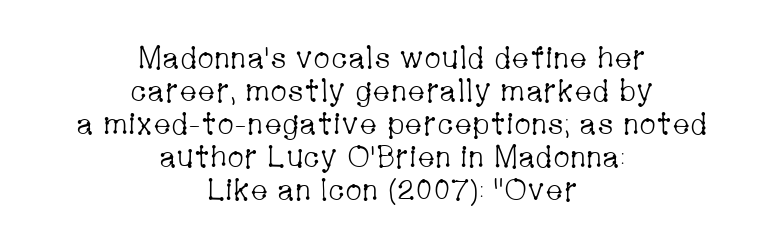
The image shows 30 px light, condensed serif type, upright; set centered, tight line spacing (1.1x), normal letter spacing, not underlined; low stroke contrast and a medium x-height.
